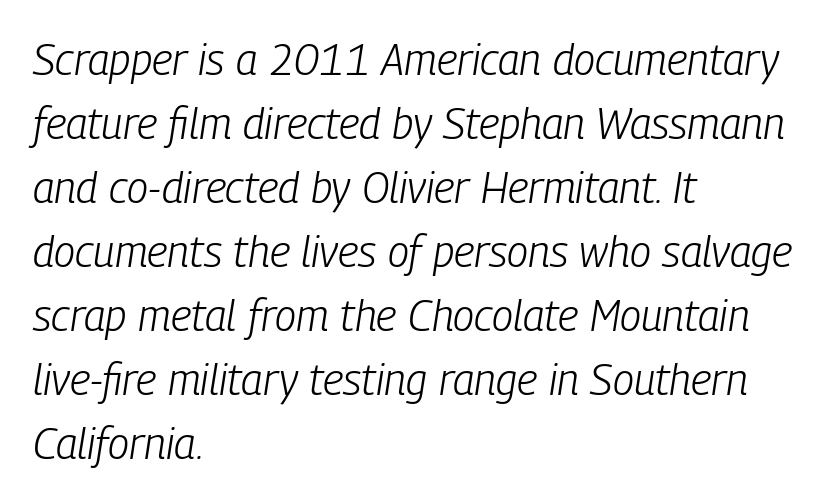
The image shows 43 px light, condensed type, italic (leaning right); set left-aligned, normal line spacing (1.49x), normal letter spacing, not underlined; low stroke contrast and a medium x-height.
